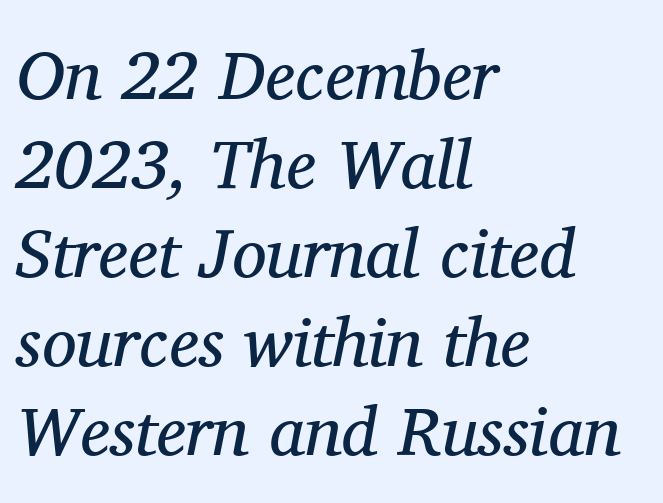
Honestly, the letter spacing is just normal — you wouldn't notice it. The rendering applies a slant to the glyphs. Here the designer chose a conventional face with non-uniform glyph widths. The glyphs are unaccompanied by any horizontal stroke below them. The rendering anchors every line to the left-hand side. A serif font was chosen for this passage.
